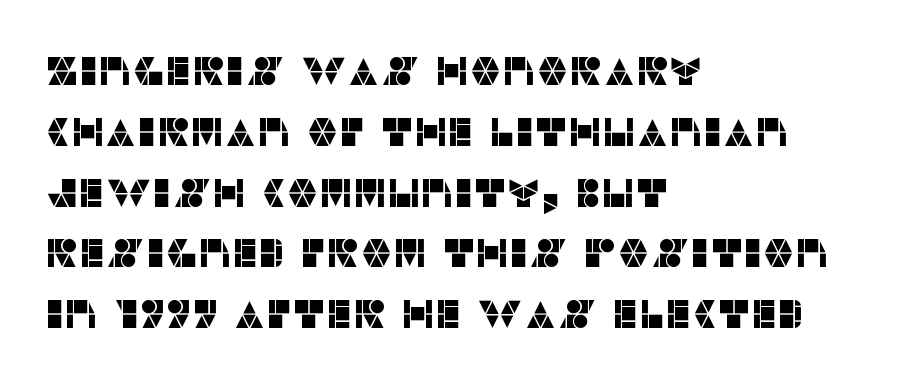
Beneath every word, the page is bare. Do the characters align in a grid? No, the font is proportional. A roman cut, with each character standing at attention. Look at the tracking — it's just the regular setting, nothing added.
